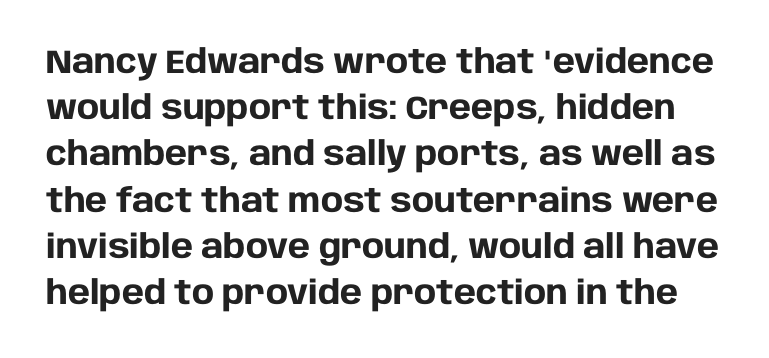
{"serif": "no", "italic": "no", "bold": "yes", "weight": "heavy", "width": "normal", "stroke_contrast": "low", "x_height": "large", "monospaced": "no", "underline": "no", "line_spacing": "normal", "line_spacing_ratio": 1.4, "letter_spacing": "normal", "letter_spacing_em": 0.0, "glyph_px": 33}
